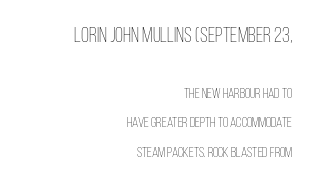
Vertical strokes here are truly vertical. This sample trades compactness for vertical openness between lines. These glyphs show unthickened strokes, regular width or finer. All the whitespace from short lines collects on the left. A bare baseline throughout the passage. Here the glyphs are tracked normally, forming tight word shapes.
